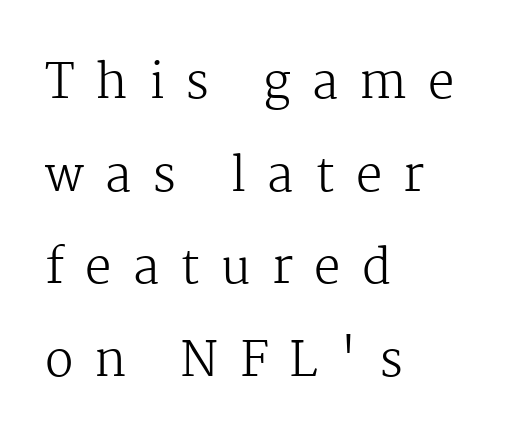
{"serif": "yes", "italic": "no", "bold": "no", "weight": "regular", "width": "normal", "stroke_contrast": "medium", "x_height": "medium", "monospaced": "no", "underline": "no", "align": "left", "line_spacing": "loose", "line_spacing_ratio": 1.97, "letter_spacing": "wide", "letter_spacing_em": 0.45, "glyph_px": 47}
